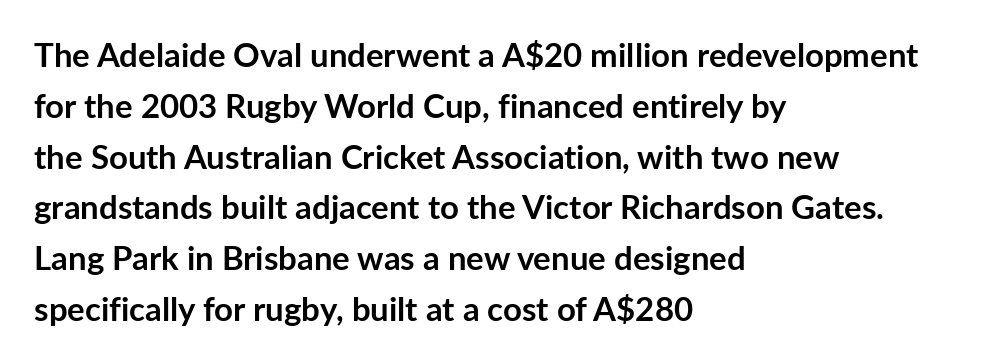
The passage is arranged the way most books set body copy — flush left. The passage shown has conventional tracking throughout. Typesetter's note: full bold, strokes at maximum text heaviness. When letters stand straight like this, we call the style roman or upright. Regarding leading, the lines here are spaced in the standard way. The passage shown is typed in a proportional face where columns would drift.
